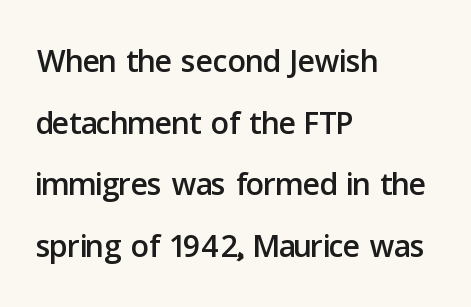
{"serif": "no", "italic": "no", "width": "normal", "stroke_contrast": "low", "x_height": "medium", "monospaced": "no", "underline": "no", "align": "left", "line_spacing": "normal", "line_spacing_ratio": 1.37, "letter_spacing": "normal", "letter_spacing_em": 0.0, "glyph_px": 45}
